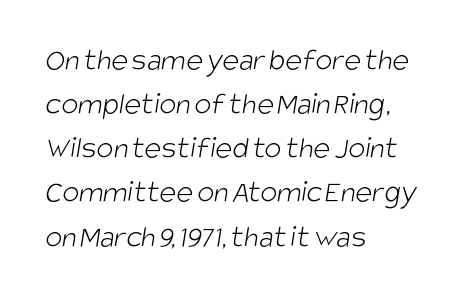
{"serif": "no", "bold": "no", "weight": "light", "width": "condensed", "stroke_contrast": "low", "x_height": "large", "monospaced": "no", "underline": "no", "align": "left", "line_spacing": "normal", "line_spacing_ratio": 1.38, "letter_spacing": "normal", "letter_spacing_em": 0.0, "glyph_px": 32}
